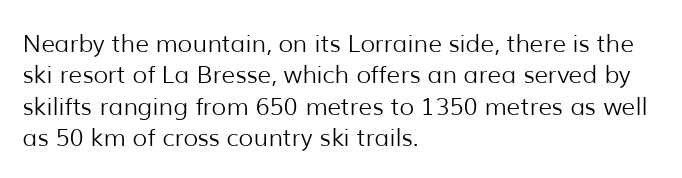
The image shows 24 px text type, upright; set left-aligned, normal line spacing (1.31x), normal letter spacing, not underlined.
